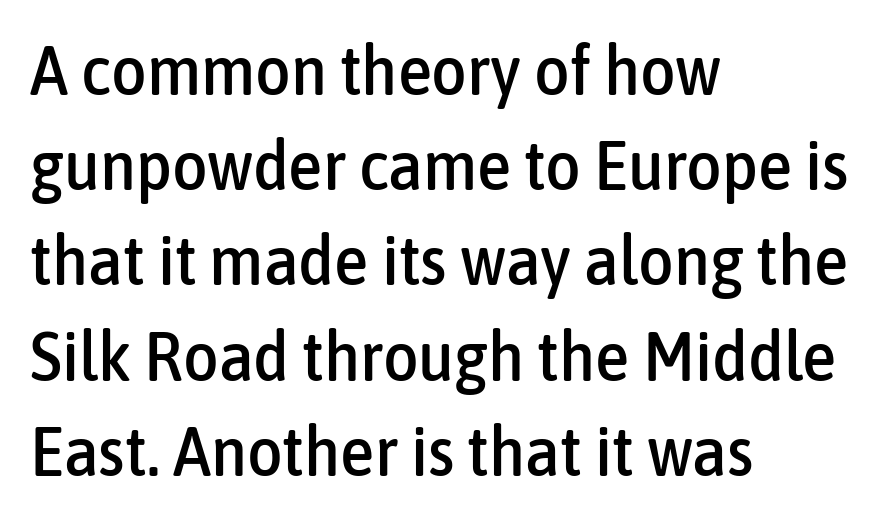
The rag falls on the right side of this text block. The letters stand straight up with perfectly vertical stems. There is no visible air inserted between adjacent glyphs. Summary of vertical rhythm: regular, with standard interline spacing.
